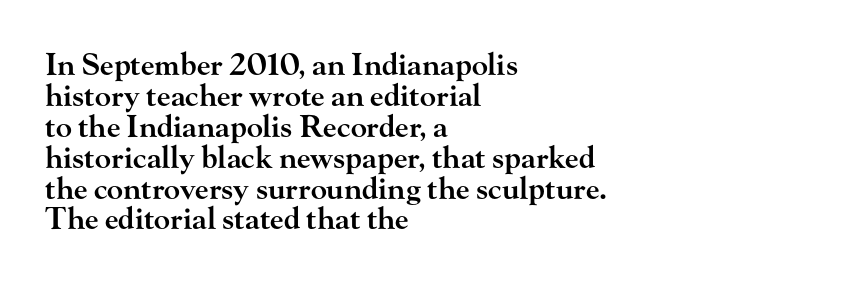
{"serif": "yes", "italic": "no", "bold": "semi", "weight": "semibold", "width": "wide", "stroke_contrast": "high", "x_height": "small", "monospaced": "no", "underline": "no", "align": "left", "line_spacing": "tight", "line_spacing_ratio": 1.03, "letter_spacing": "normal", "letter_spacing_em": 0.0, "glyph_px": 30}
